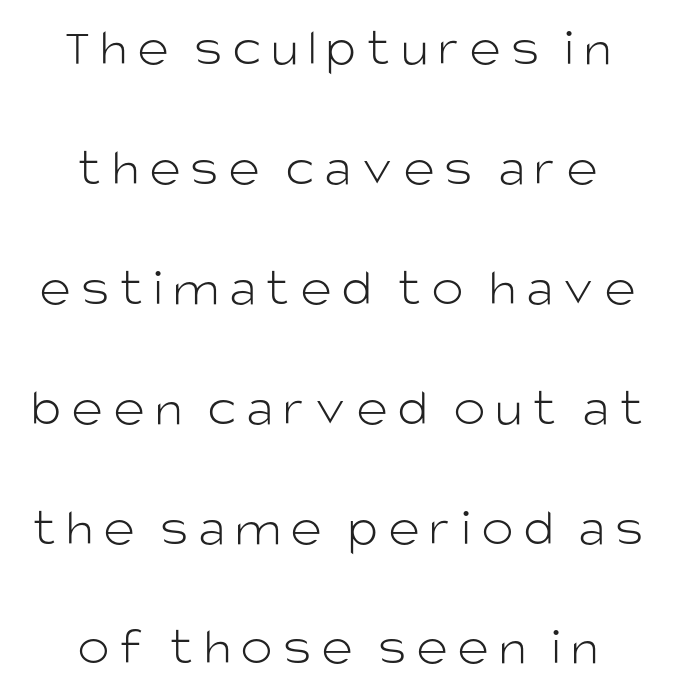
The image shows 54 px light sans-serif type, upright; set centered, loose line spacing (2.22x), not underlined; low stroke contrast and a large x-height.
